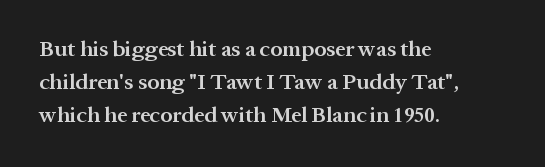
The image shows 22 px text type, upright; set left-aligned, normal line spacing (1.5x), normal letter spacing, not underlined.
